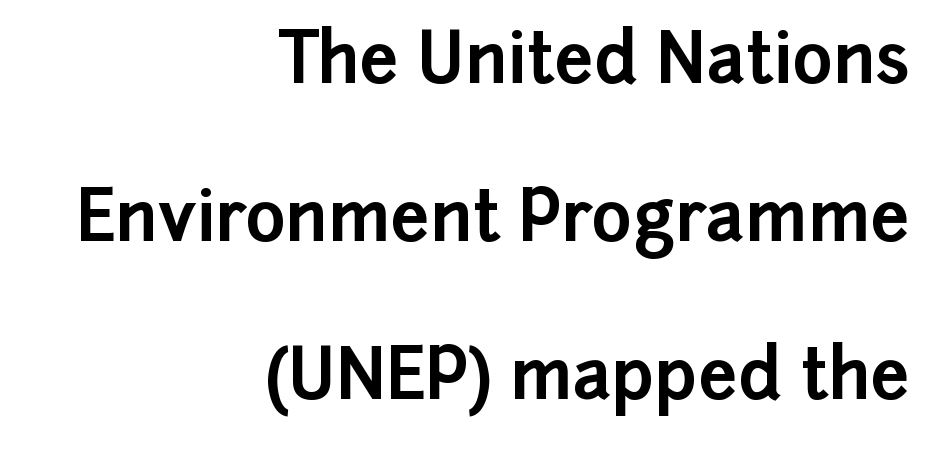
The image shows 69 px bold sans-serif type, upright; set right-aligned, loose line spacing (2.29x), normal letter spacing, not underlined; low stroke contrast and a medium x-height.
